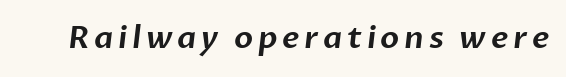
The image shows 31 px sans-serif type; set not underlined; low stroke contrast and a medium x-height.
